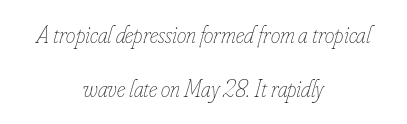
Standard letterfit; no display-style spreading of the glyphs. Weight: in the light-to-regular range. The specimen omits any rule beneath the text block's lines. Which margin do the lines hug? Neither — every line sits in the middle. A great deal of white space separates one row of letters from the next.
